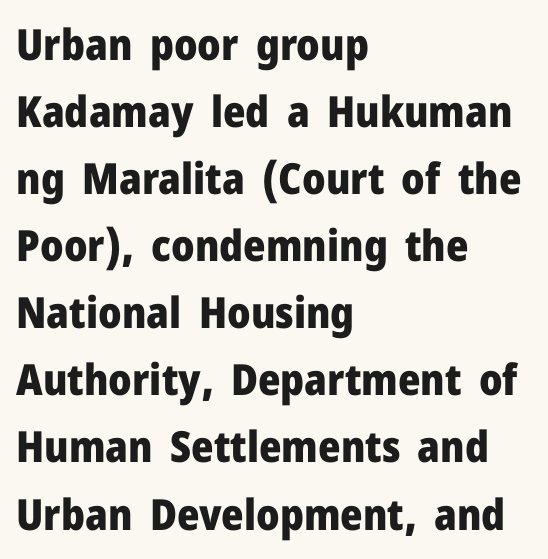
The image shows 43 px heavy sans-serif type, upright; set left-aligned, normal line spacing (1.56x), normal letter spacing, not underlined; low stroke contrast and a medium x-height.
